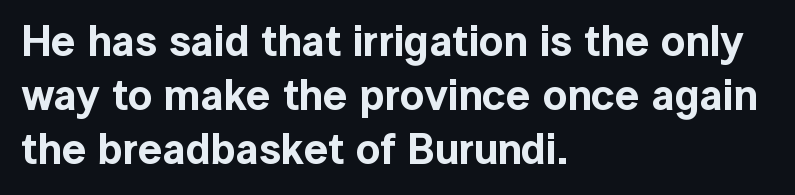
Q: Is the text italic (slanted)? A: No, it is upright.
Q: Is the typeface a serif or a sans-serif typeface? A: Sans-serif.
Q: Is the text underlined? A: No.
Q: How is the paragraph aligned? A: Left-aligned.
Q: Is the spacing between letters normal or unusually wide? A: Normal.
Q: Is the spacing between lines tight, normal or loose? A: Normal.
Q: Width (condensed, normal, or wide)? A: Normal.
Q: x-height? A: Medium.
Q: Monospaced? A: No.
